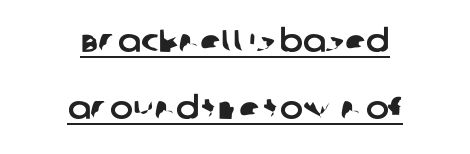
{"serif": "no", "width": "normal", "stroke_contrast": "low", "x_height": "large", "monospaced": "no", "underline": "yes", "align": "center", "line_spacing": "loose", "line_spacing_ratio": 2.17, "letter_spacing": "normal", "letter_spacing_em": 0.0, "glyph_px": 31}
